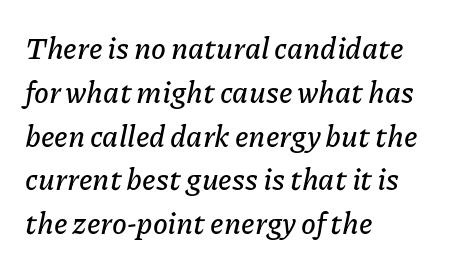
Q: Is the text italic (slanted)? A: Yes, it leans right by about 11 degrees.
Q: Is the text underlined? A: No.
Q: How is the paragraph aligned? A: Left-aligned.
Q: Is the spacing between letters normal or unusually wide? A: Normal.
Q: Is the spacing between lines tight, normal or loose? A: Normal.
Q: Width (condensed, normal, or wide)? A: Normal.
Q: Stroke contrast? A: Low.
Q: x-height? A: Medium.
Q: Monospaced? A: No.
